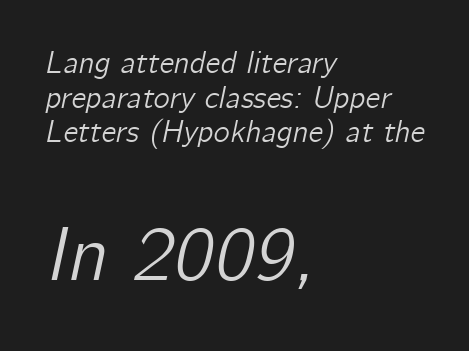
Q: Is the text italic (slanted)? A: Yes, it leans right by about 12 degrees.
Q: Is the text underlined? A: No.
Q: How is the paragraph aligned? A: Left-aligned.
Q: Is the spacing between letters normal or unusually wide? A: Normal.
Q: Is the spacing between lines tight, normal or loose? A: Tight.
Q: Which block of text is set in a larger size, the first (top) or the second (bottom)? A: The second (bottom) one.
Q: Width (condensed, normal, or wide)? A: Normal.
Q: Stroke contrast? A: Low.
Q: x-height? A: Medium.
Q: Monospaced? A: No.
